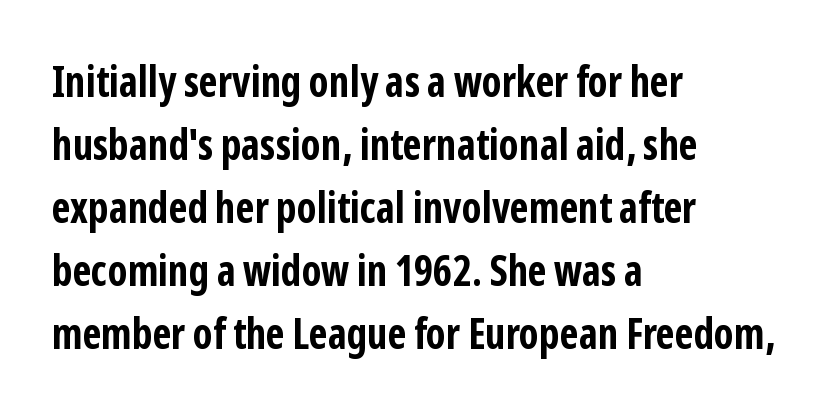
The designer left line spacing at the default. Nothing sits at the stroke ends, so this counts as sans-serif. Is this a fixed-width face? No — the glyphs have proportional, varying widths. The baseline area is clear. Unlike italic type, these characters show no tilt at all.
